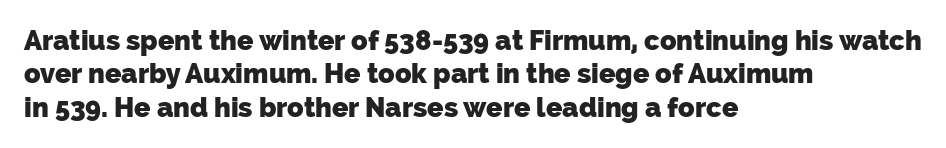
Q: Is the text bold? A: Yes.
Q: Is the text underlined? A: No.
Q: How is the paragraph aligned? A: Left-aligned.
Q: Is the spacing between letters normal or unusually wide? A: Normal.
